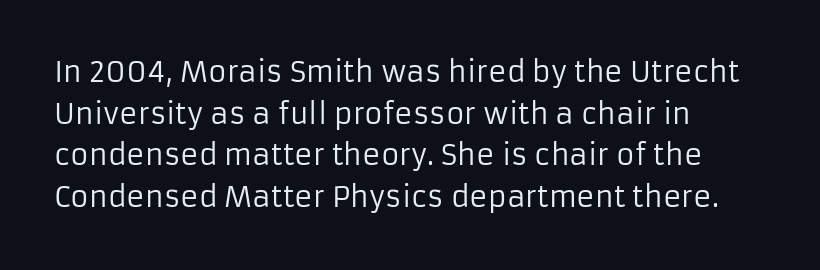
Q: Is the text bold? A: No.
Q: Is the text italic (slanted)? A: No, it is upright.
Q: Is the typeface a serif or a sans-serif typeface? A: Sans-serif.
Q: Is the text underlined? A: No.
Q: How is the paragraph aligned? A: Left-aligned.
Q: Is the spacing between letters normal or unusually wide? A: Normal.
Q: Is the spacing between lines tight, normal or loose? A: Normal.
Q: Width (condensed, normal, or wide)? A: Normal.
Q: Stroke contrast? A: Low.
Q: x-height? A: Medium.
Q: Monospaced? A: No.
